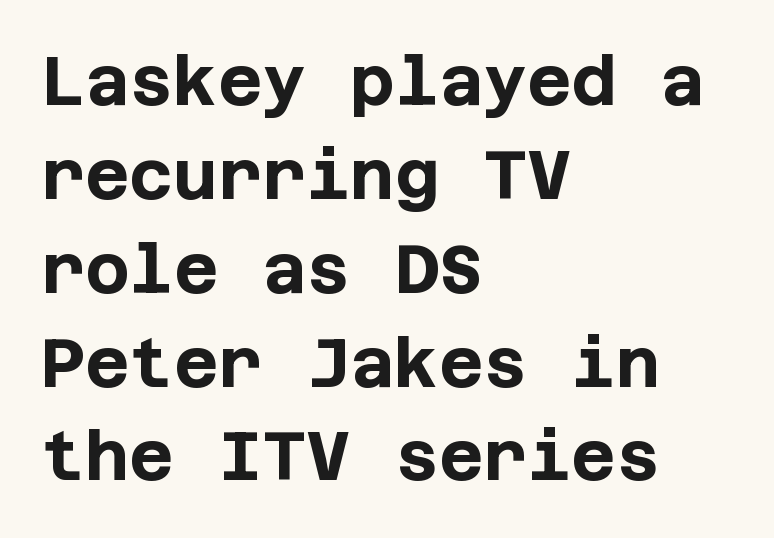
The image shows 68 px bold sans-serif type, upright; set left-aligned, normal line spacing (1.38x), normal letter spacing, not underlined; low stroke contrast and a large x-height.
